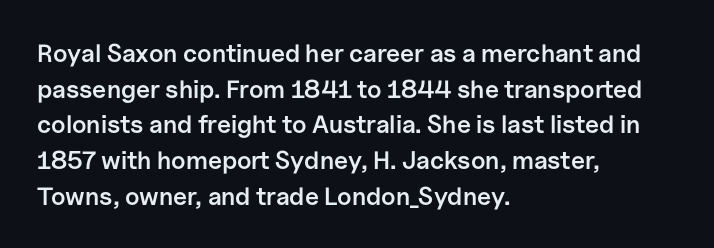
The image shows 25 px text type, upright; set left-aligned, normal line spacing (1.43x), normal letter spacing, not underlined.
